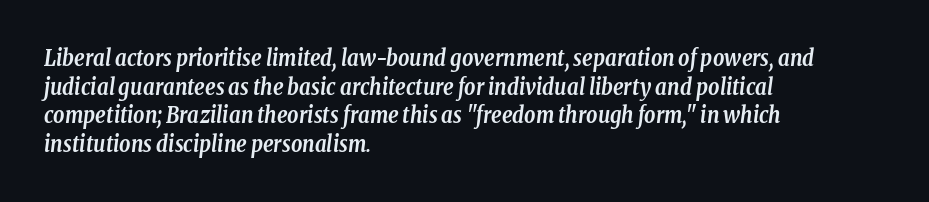
The image shows 22 px bold type, italic (leaning right); set left-aligned, normal line spacing (1.3x), normal letter spacing, not underlined.
